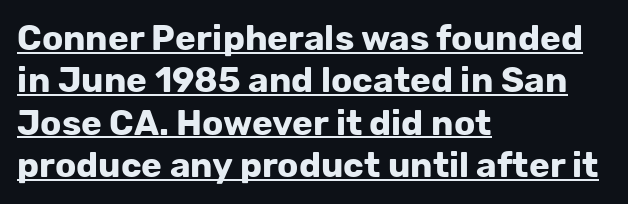
{"serif": "no", "italic": "no", "bold": "yes", "weight": "bold", "width": "normal", "stroke_contrast": "low", "x_height": "medium", "monospaced": "no", "underline": "yes", "align": "left", "line_spacing_ratio": 1.21, "letter_spacing": "normal", "letter_spacing_em": 0.0, "glyph_px": 35}
